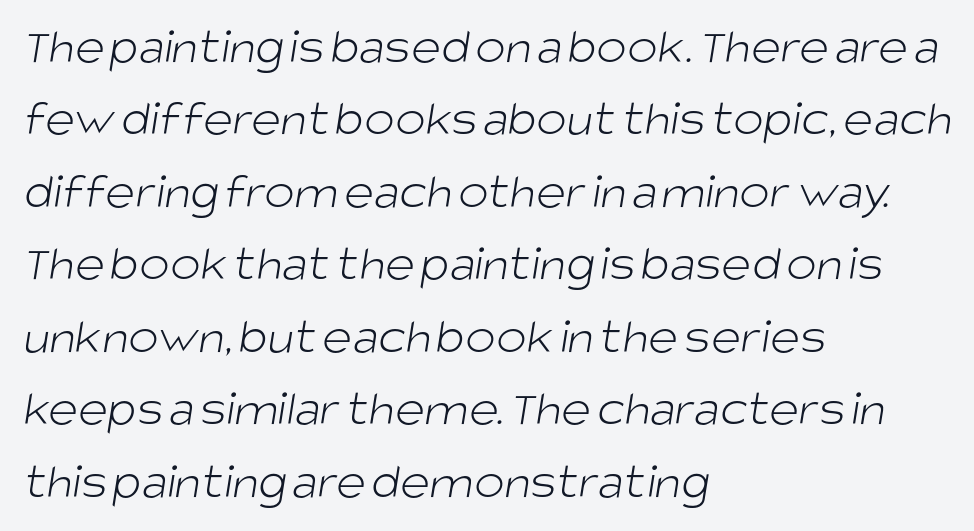
The tracking reads as untouched default to a designer's eye. The rows are spaced the way most documents space them. Note the varied advance widths — an 'i' is clearly narrower than an 'm'. Short and long lines alike share a common starting point at left.
